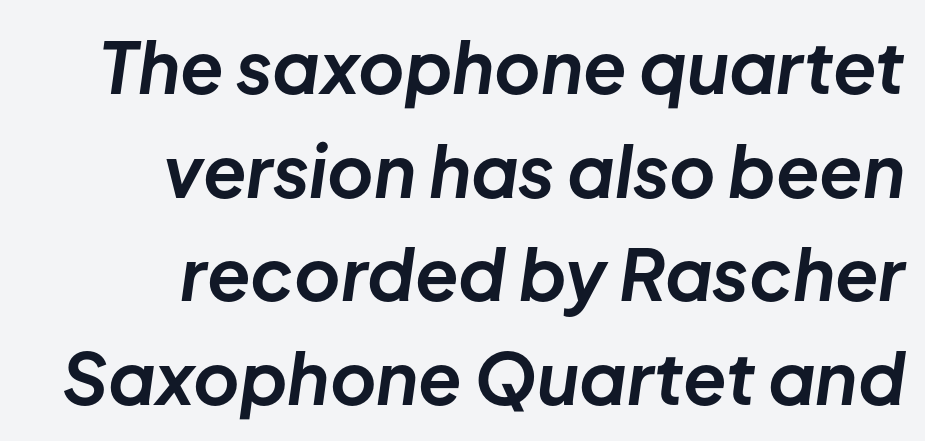
Q: Is the text bold? A: Yes.
Q: Is the text italic (slanted)? A: Yes, it leans right by about 8 degrees.
Q: Is the text underlined? A: No.
Q: How is the paragraph aligned? A: Right-aligned.
Q: Is the spacing between letters normal or unusually wide? A: Normal.
Q: Is the spacing between lines tight, normal or loose? A: Normal.
Q: Width (condensed, normal, or wide)? A: Normal.
Q: Stroke contrast? A: Low.
Q: x-height? A: Medium.
Q: Monospaced? A: No.
